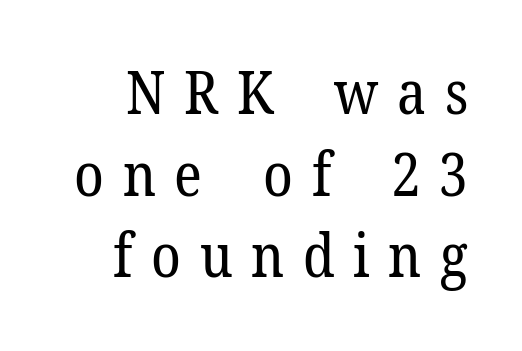
Q: Is the text bold? A: No.
Q: Is the text italic (slanted)? A: No, it is upright.
Q: Is the typeface a serif or a sans-serif typeface? A: Serif.
Q: Is the text underlined? A: No.
Q: Is the spacing between letters normal or unusually wide? A: Unusually wide.
Q: Is the spacing between lines tight, normal or loose? A: Normal.
Q: Width (condensed, normal, or wide)? A: Normal.
Q: Stroke contrast? A: Low.
Q: x-height? A: Medium.
Q: Monospaced? A: No.
